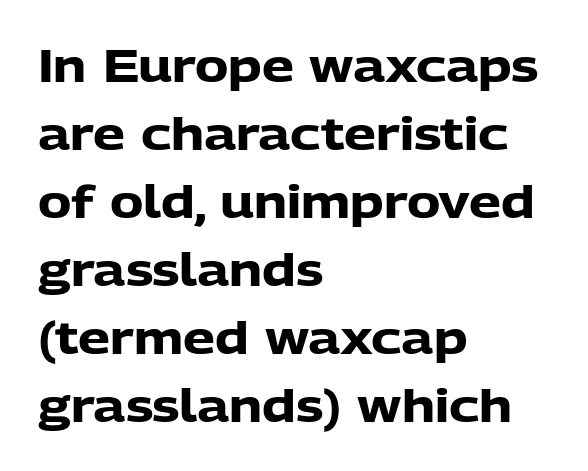
Q: Is the text bold? A: Yes.
Q: Is the text italic (slanted)? A: No, it is upright.
Q: Is the typeface a serif or a sans-serif typeface? A: Sans-serif.
Q: Is the text underlined? A: No.
Q: How is the paragraph aligned? A: Left-aligned.
Q: Is the spacing between letters normal or unusually wide? A: Normal.
Q: Is the spacing between lines tight, normal or loose? A: Normal.
Q: Width (condensed, normal, or wide)? A: Normal.
Q: Stroke contrast? A: Low.
Q: x-height? A: Medium.
Q: Monospaced? A: No.
